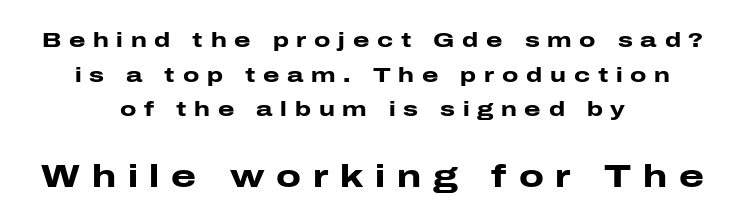
Heavy-handed strokes throughout: this text is bold. You could not count columns in this text — the font is proportionally spaced. This rendering employs a face without finishing strokes, i.e., a sans-serif. Visually, the bottom section dominates because its glyphs are scaled up. The type sits square on the baseline with zero lean.
